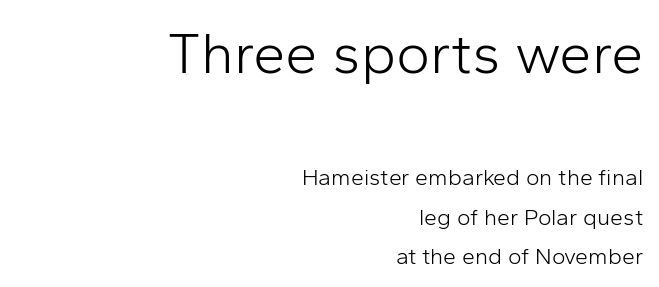
Top chunk: large. Bottom chunk: small. Nobody touched the tracking dial on this one. The typography opts for an upright posture over an oblique one. Think of a printed novel: that variable character pitch is what you see here. If you drew a ruler down the right edge, every line would touch it.
